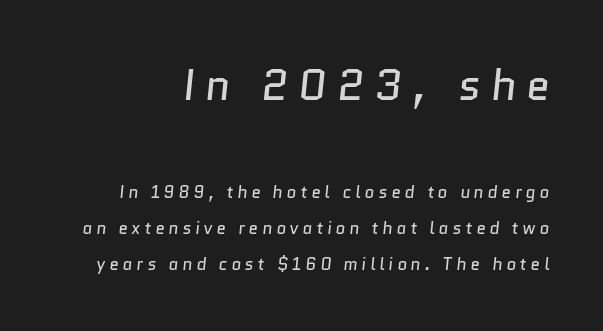
Letters rest on an invisible, unmarked baseline. The designer went with a sans here, leaving each stem footless. No letter is thick-stroked: the sample isn't bold. Rows of type keep a wide berth in the vertical direction. Think of a printed novel: that variable character pitch is what you see here.
